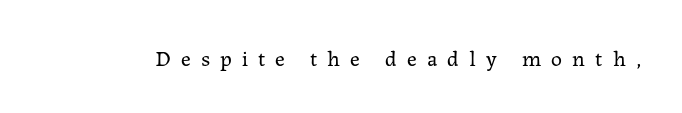
{"italic": "no", "bold": "no", "underline": "no", "letter_spacing": "wide", "letter_spacing_em": 0.46, "glyph_px": 22}
